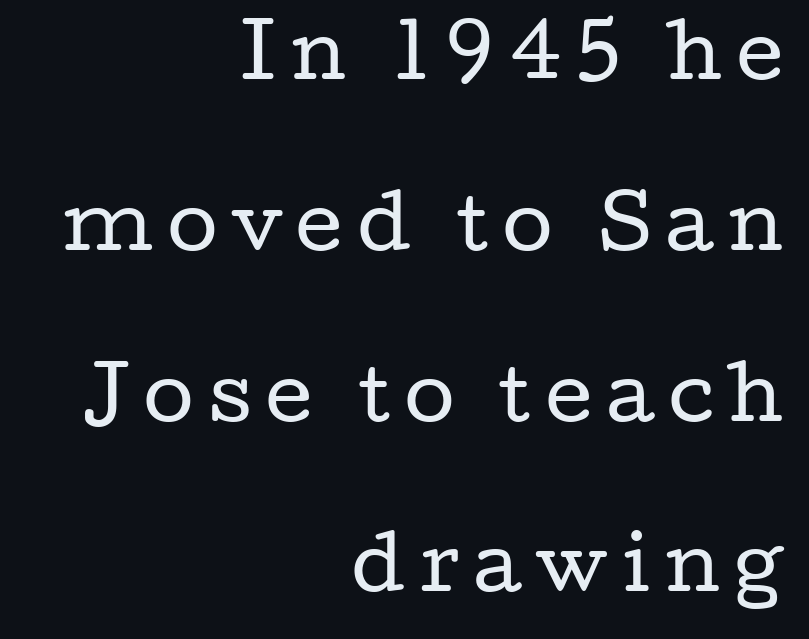
These lines stack with their right ends in a neat column. Each word looks stretched out because of the extra space between its letters. Character widths vary here, with narrow letters taking less room than wide ones. Successive baselines arrive slowly, with a big drop between each. Does the lettering tilt? It doesn't — this is upright.
